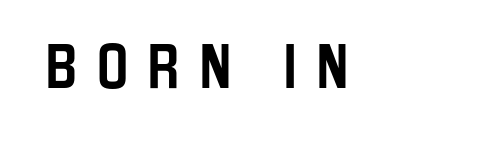
{"serif": "no", "italic": "no", "width": "condensed", "stroke_contrast": "low", "x_height": "large", "monospaced": "no", "underline": "no", "letter_spacing": "wide", "letter_spacing_em": 0.4, "glyph_px": 44}
